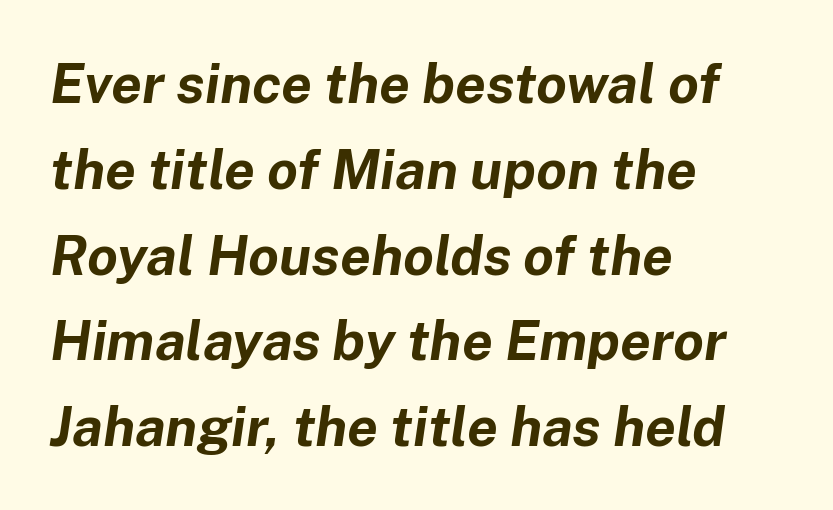
Q: Is the text bold? A: Yes.
Q: Is the text italic (slanted)? A: Yes, it leans right by about 8 degrees.
Q: Is the text underlined? A: No.
Q: How is the paragraph aligned? A: Left-aligned.
Q: Is the spacing between letters normal or unusually wide? A: Normal.
Q: Is the spacing between lines tight, normal or loose? A: Normal.
Q: Width (condensed, normal, or wide)? A: Normal.
Q: Stroke contrast? A: Low.
Q: x-height? A: Medium.
Q: Monospaced? A: No.
